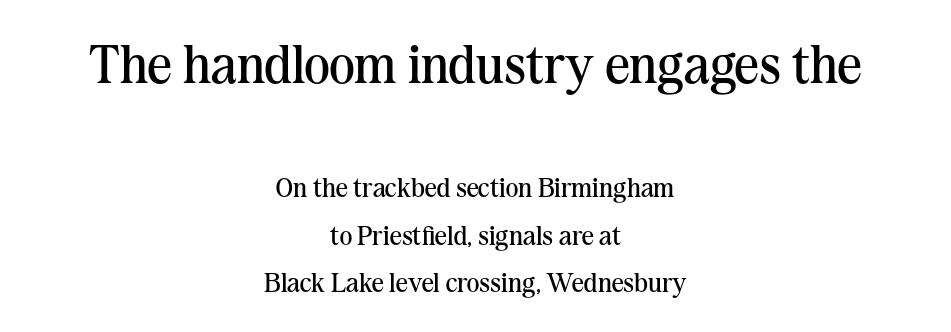
Q: Is the text bold? A: No.
Q: Is the text italic (slanted)? A: No, it is upright.
Q: Is the typeface a serif or a sans-serif typeface? A: Serif.
Q: Is the text underlined? A: No.
Q: How is the paragraph aligned? A: Centered.
Q: Is the spacing between letters normal or unusually wide? A: Normal.
Q: Which block of text is set in a larger size, the first (top) or the second (bottom)? A: The first (top) one.
Q: Width (condensed, normal, or wide)? A: Normal.
Q: Stroke contrast? A: Medium.
Q: x-height? A: Medium.
Q: Monospaced? A: No.
